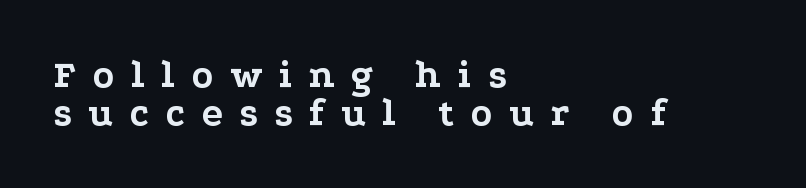
Compared with a centered layout, this one pins lines to the left instead. Italic? Not at all — the glyphs are vertical. The lines are packed closely together with very little leading. This is heavy type, rendered in bold. The typeface chosen for these lines features serifs.
